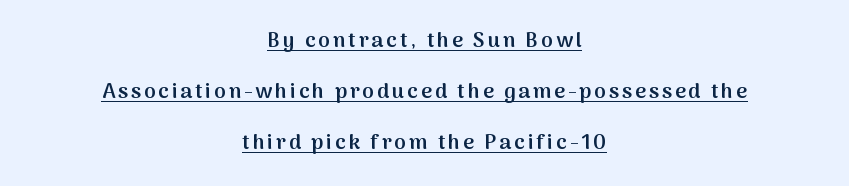
This rendering uses center alignment, leaving both contours irregular but symmetric. You can tell it's not italic because the verticals are truly vertical. The designer dialed line spacing up above the default. The specimen includes a rule beneath the text block's lines. Semibold letterforms, between regular and bold.
